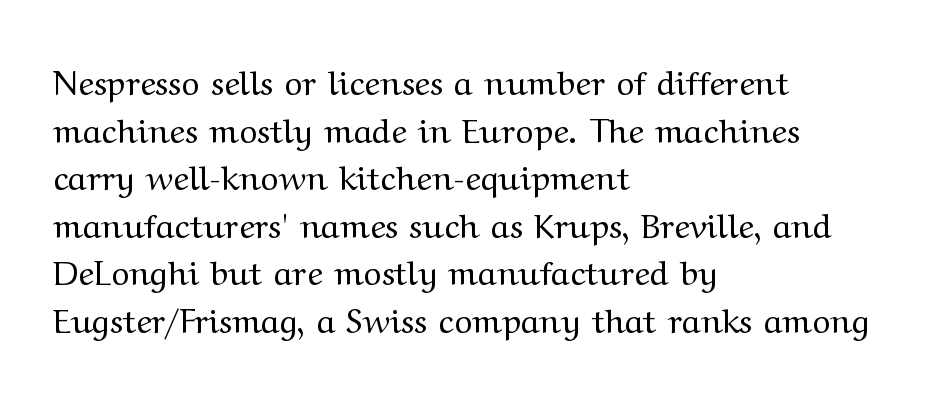
{"serif": "yes", "italic": "no", "bold": "no", "weight": "regular", "width": "wide", "stroke_contrast": "medium", "x_height": "medium", "monospaced": "no", "underline": "no", "align": "left", "line_spacing": "normal", "line_spacing_ratio": 1.4, "letter_spacing": "normal", "letter_spacing_em": 0.0, "glyph_px": 34}
